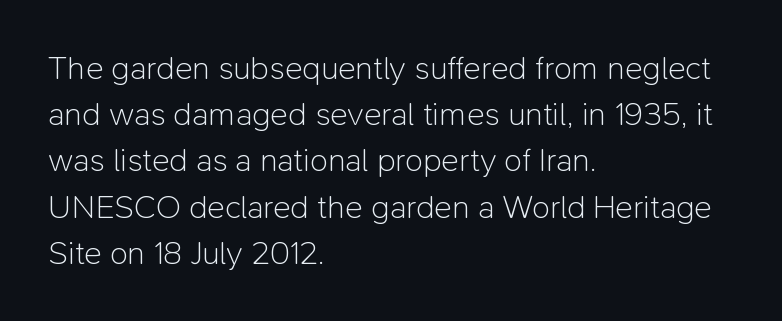
Q: Is the text bold? A: No.
Q: Is the text italic (slanted)? A: No, it is upright.
Q: Is the typeface a serif or a sans-serif typeface? A: Sans-serif.
Q: Is the text underlined? A: No.
Q: How is the paragraph aligned? A: Left-aligned.
Q: Is the spacing between letters normal or unusually wide? A: Normal.
Q: Is the spacing between lines tight, normal or loose? A: Normal.
Q: Width (condensed, normal, or wide)? A: Normal.
Q: Stroke contrast? A: Low.
Q: x-height? A: Medium.
Q: Monospaced? A: No.
